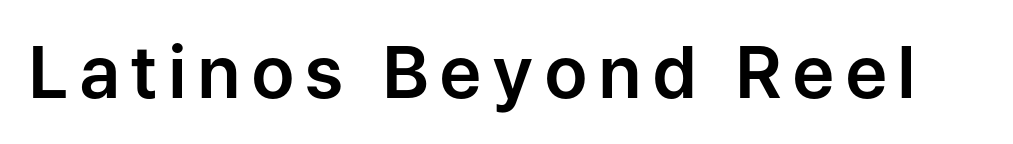
Q: Is the text italic (slanted)? A: No, it is upright.
Q: Is the typeface a serif or a sans-serif typeface? A: Sans-serif.
Q: Is the text underlined? A: No.
Q: Width (condensed, normal, or wide)? A: Normal.
Q: Stroke contrast? A: Low.
Q: x-height? A: Medium.
Q: Monospaced? A: No.
